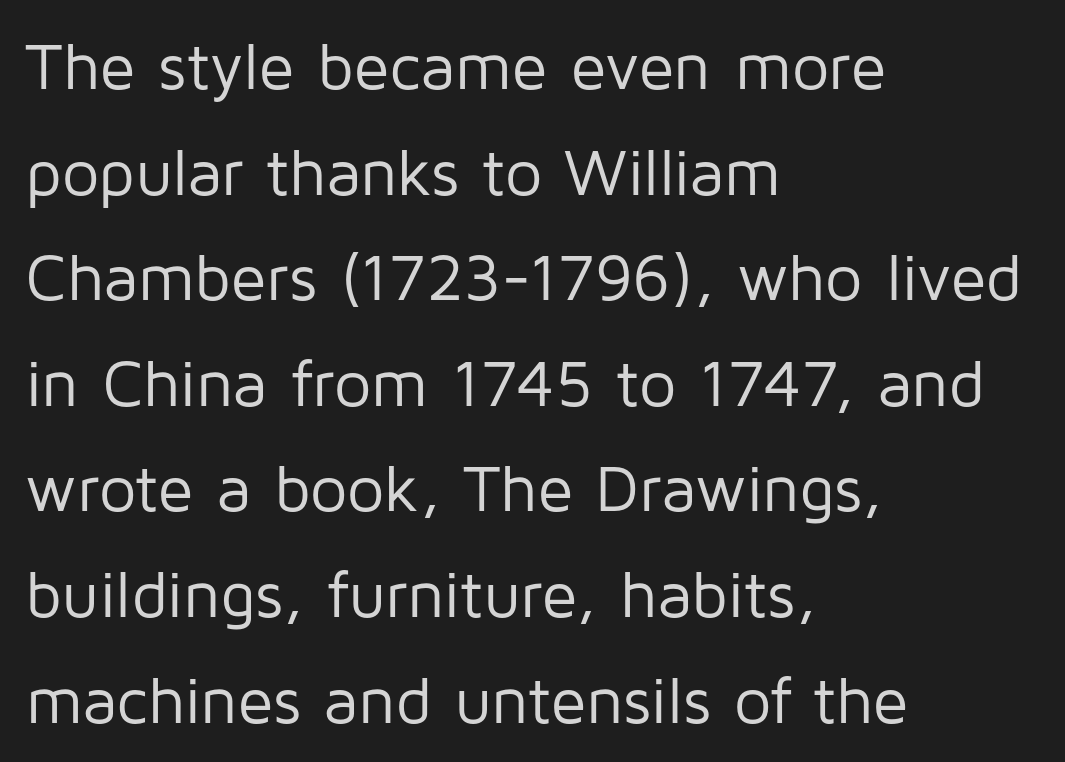
{"serif": "no", "italic": "no", "bold": "no", "weight": "regular", "width": "normal", "stroke_contrast": "low", "x_height": "medium", "monospaced": "no", "underline": "no", "align": "left", "line_spacing": "normal", "line_spacing_ratio": 1.6, "letter_spacing": "normal", "letter_spacing_em": 0.0, "glyph_px": 66}
